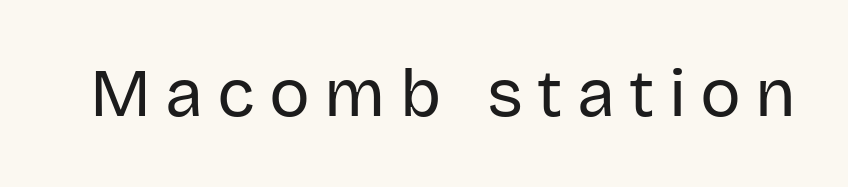
Each letter keeps its own natural width here, so spacing adapts to shape. Descenders hang freely into open space. These glyphs show unthickened strokes, regular width or finer. Note: no serifs on the glyphs. What stands out about the letter spacing? Its width — letters are far apart.
